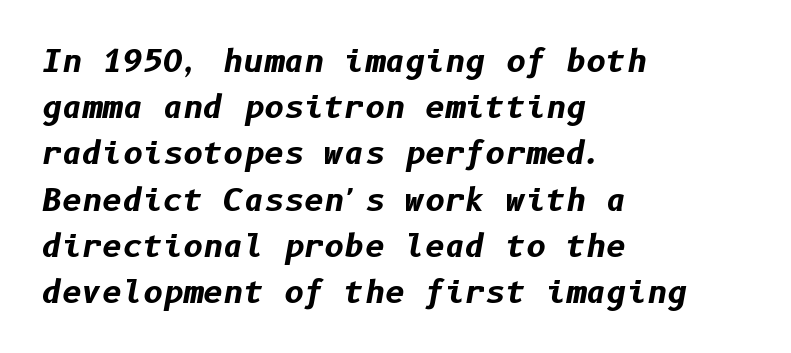
Letter spacing: default. Any mark beneath the type? The region is blank. Students, observe: this is what conventionally led text looks like. Which margin do the lines hug? The left one — the right edge is uneven.
